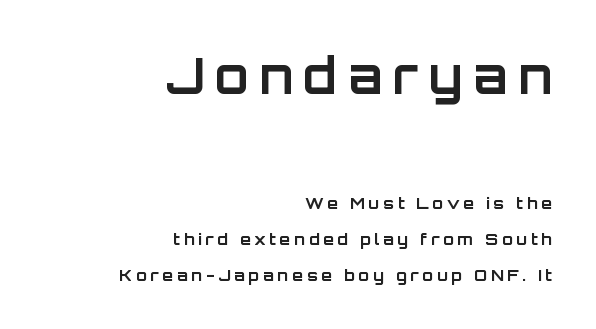
Unmarked baselines from the first word to the last. The vertical gap from one line to the next is large. Type style note: lacks serifs. If you drew a line through each stem, it would be perfectly vertical. Think of a printed novel: that variable character pitch is what you see here.
